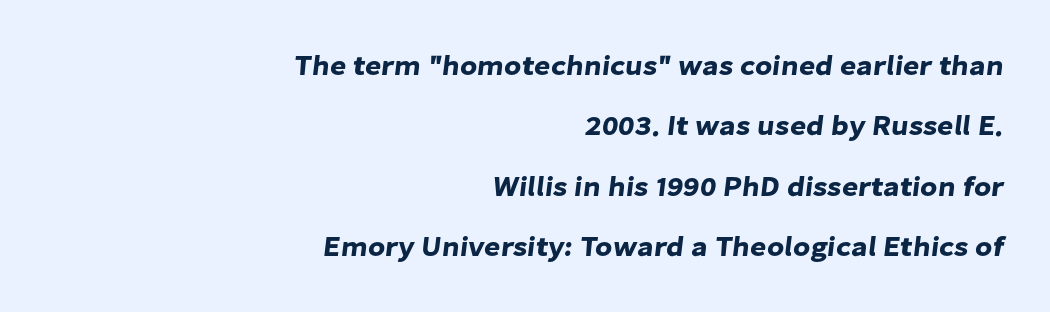
Q: Is the typeface a serif or a sans-serif typeface? A: Sans-serif.
Q: Is the text underlined? A: No.
Q: How is the paragraph aligned? A: Right-aligned.
Q: Is the spacing between letters normal or unusually wide? A: Normal.
Q: Is the spacing between lines tight, normal or loose? A: Loose.
Q: Width (condensed, normal, or wide)? A: Normal.
Q: Stroke contrast? A: Low.
Q: x-height? A: Medium.
Q: Monospaced? A: No.
